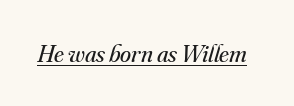
{"italic": "yes", "lean": "right", "slant_degrees": 16, "bold": "no", "underline": "yes", "letter_spacing": "normal", "letter_spacing_em": 0.0, "glyph_px": 25}
